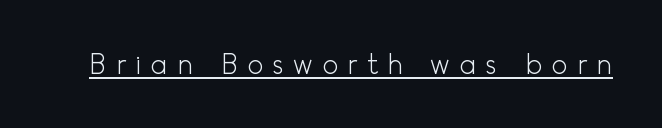
Q: Is the text bold? A: No.
Q: Is the text italic (slanted)? A: No, it is upright.
Q: Is the text underlined? A: Yes.
Q: Is the spacing between letters normal or unusually wide? A: Unusually wide.
